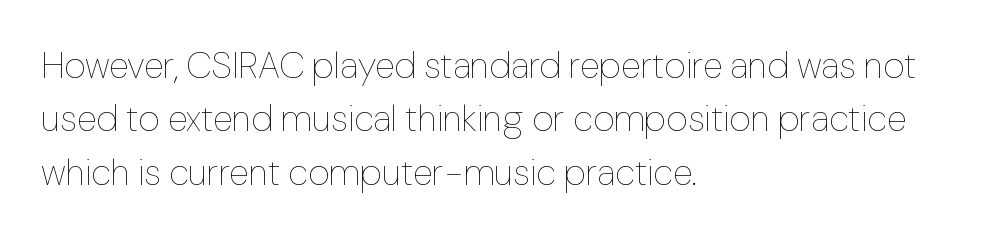
The image shows 37 px thin type, upright; set left-aligned, normal line spacing (1.44x), normal letter spacing, not underlined; low stroke contrast and a medium x-height.
